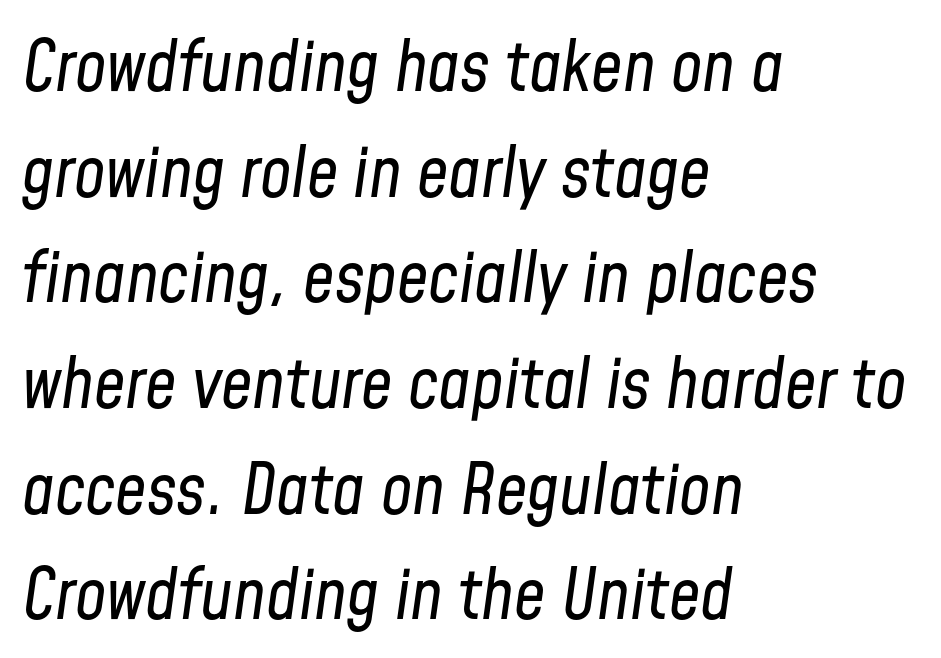
The image shows 70 px regular-weight, condensed type, italic (leaning right); set left-aligned, normal line spacing (1.51x), normal letter spacing, not underlined; low stroke contrast and a medium x-height.
